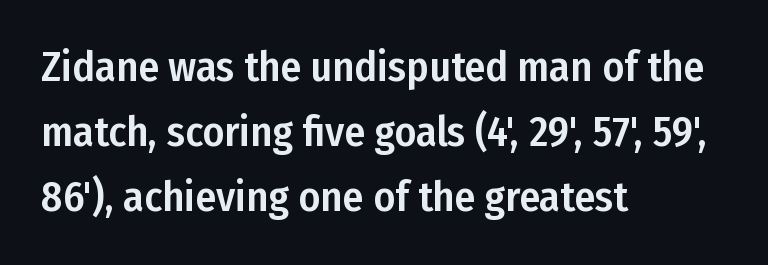
Q: Is the text italic (slanted)? A: No, it is upright.
Q: Is the typeface a serif or a sans-serif typeface? A: Sans-serif.
Q: Is the text underlined? A: No.
Q: How is the paragraph aligned? A: Left-aligned.
Q: Is the spacing between letters normal or unusually wide? A: Normal.
Q: Is the spacing between lines tight, normal or loose? A: Normal.
Q: Width (condensed, normal, or wide)? A: Condensed.
Q: Stroke contrast? A: Low.
Q: x-height? A: Medium.
Q: Monospaced? A: No.
